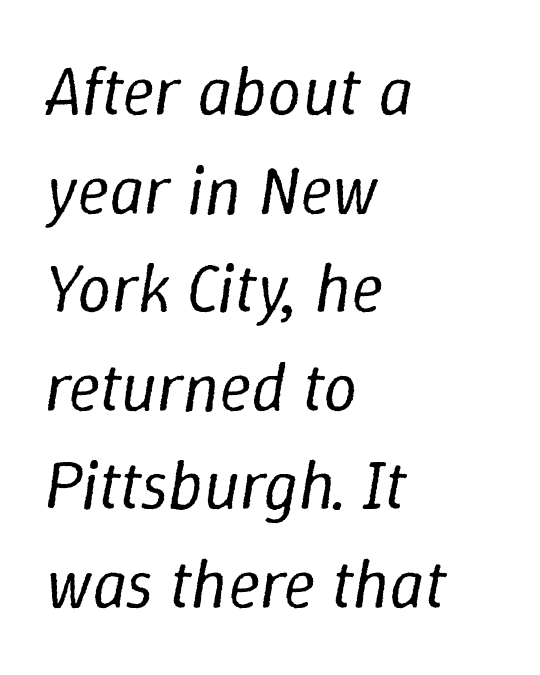
The image shows 68 px regular-weight type, italic (leaning right); set left-aligned, normal line spacing (1.45x), normal letter spacing, not underlined; low stroke contrast and a medium x-height.
